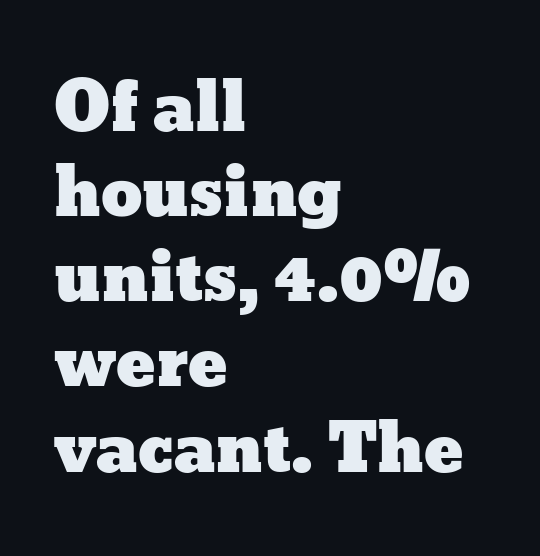
{"italic": "no", "width": "wide", "stroke_contrast": "low", "x_height": "medium", "monospaced": "no", "underline": "no", "align": "left", "line_spacing": "normal", "line_spacing_ratio": 1.29, "letter_spacing": "normal", "letter_spacing_em": 0.0, "glyph_px": 66}
